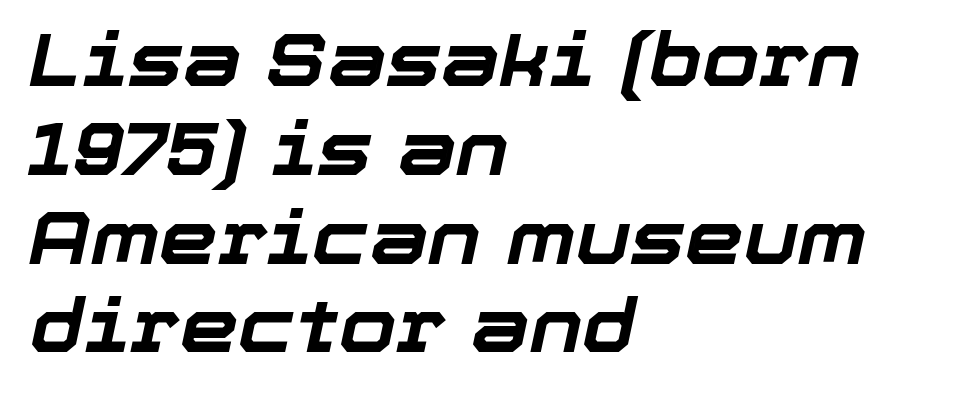
{"italic": "yes", "lean": "right", "slant_degrees": 12, "bold": "yes", "weight": "bold", "width": "normal", "stroke_contrast": "low", "x_height": "medium", "monospaced": "no", "underline": "no", "align": "left", "line_spacing_ratio": 1.2, "letter_spacing": "normal", "letter_spacing_em": 0.0, "glyph_px": 74}
